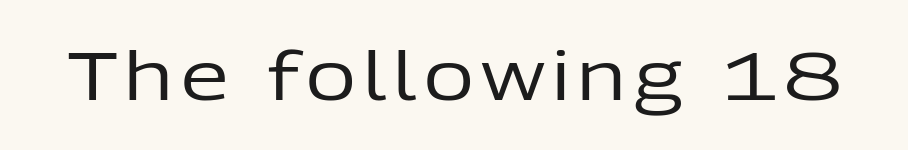
Unlike italic type, these characters show no tilt at all. Grotesque or geometric, the face here clearly has no serifs. Letters have the restrained weight of plain body copy at most. Note the varied advance widths — an 'i' is clearly narrower than an 'm'. The string is rendered with underlining switched off.
